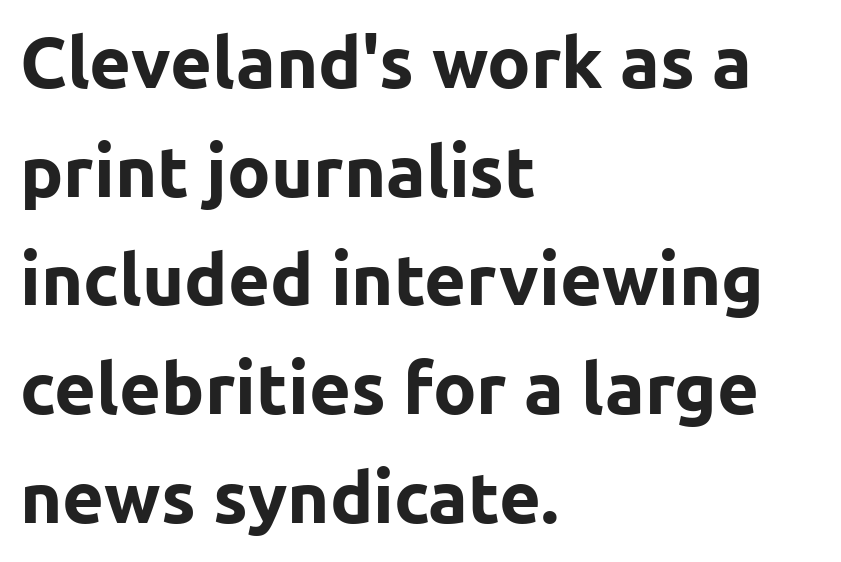
The image shows 72 px bold sans-serif type, upright; set left-aligned, normal line spacing (1.51x), normal letter spacing, not underlined; low stroke contrast and a medium x-height.
